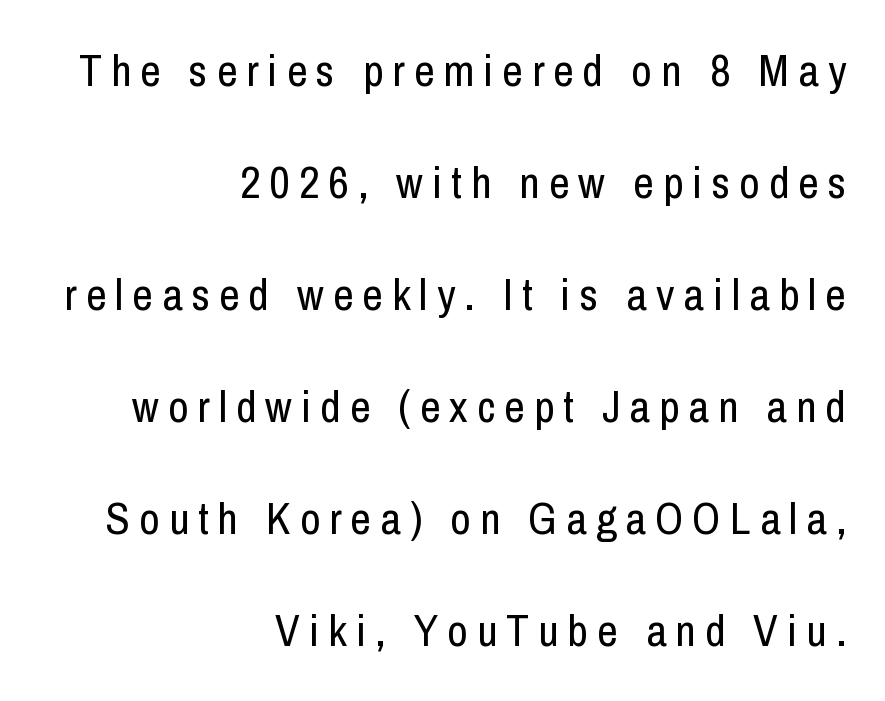
The image shows 45 px regular-weight, condensed sans-serif type, upright; set right-aligned, loose line spacing (2.49x), unusually wide letter spacing (+0.2 em), not underlined; low stroke contrast and a medium x-height.
